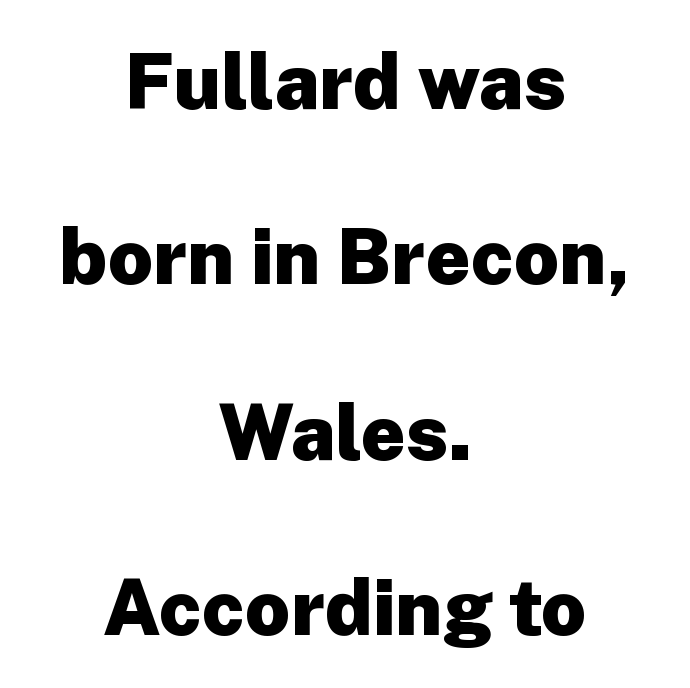
Q: Is the text bold? A: Yes.
Q: Is the text italic (slanted)? A: No, it is upright.
Q: Is the typeface a serif or a sans-serif typeface? A: Sans-serif.
Q: Is the text underlined? A: No.
Q: How is the paragraph aligned? A: Centered.
Q: Is the spacing between letters normal or unusually wide? A: Normal.
Q: Is the spacing between lines tight, normal or loose? A: Loose.
Q: Width (condensed, normal, or wide)? A: Normal.
Q: Stroke contrast? A: Low.
Q: x-height? A: Medium.
Q: Monospaced? A: No.
